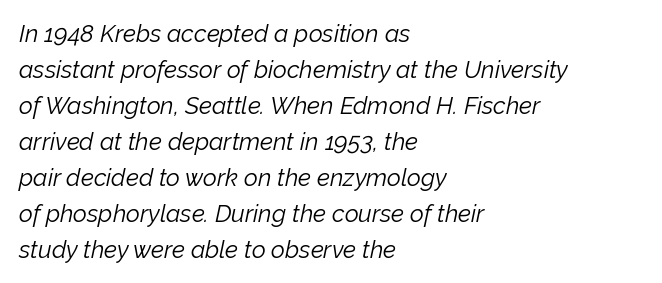
{"italic": "yes", "lean": "right", "slant_degrees": 12, "bold": "no", "underline": "no", "align": "left", "line_spacing": "normal", "line_spacing_ratio": 1.5, "letter_spacing": "normal", "letter_spacing_em": 0.0, "glyph_px": 24}
